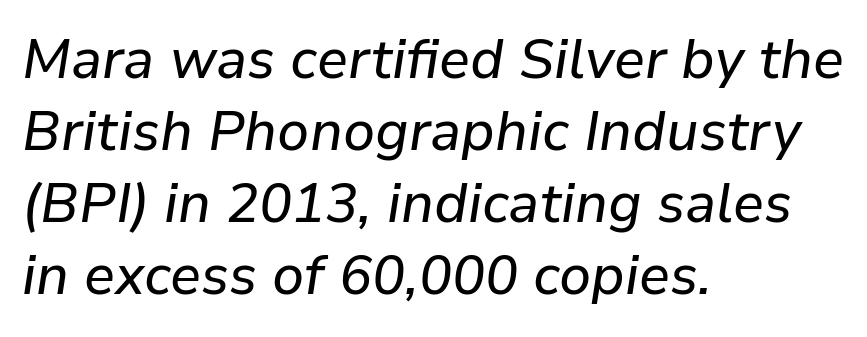
A typesetter would call this zero additional tracking. The rendering uses a moderate line-height, typical for paragraphs. The whole block is typeset with a tilt. Leftover space on each line is placed entirely after the last word.
